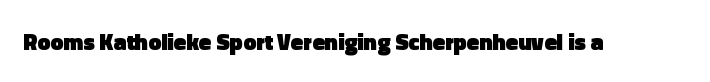
The image shows 23 px bold type, upright; set normal letter spacing, not underlined.
